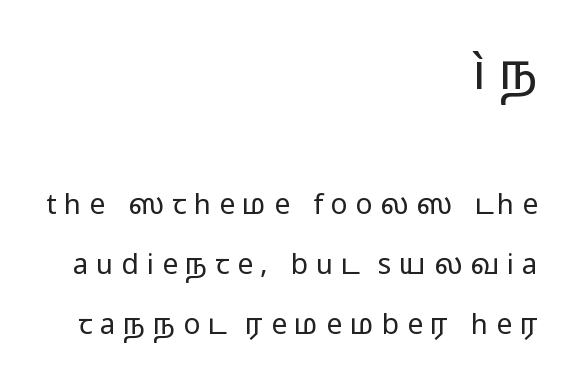
Font category for this specimen: sans-serif. The more generous point size was reserved for the upper chunk. The zone under the glyphs is completely vacant. Honestly, the letter spacing is so wide it's the main thing you notice.
